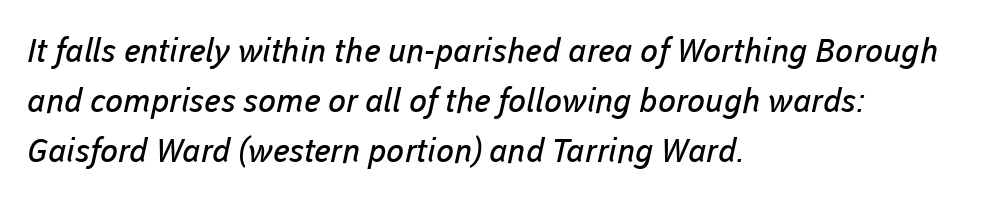
The lines in this sample share a left origin and differ only in where they stop. The face used here is proportionally spaced, like ordinary book or web type. Each word holds together tightly as a unit, with standard inter-letter gaps. The characters display no serif detailing; their extremities are plain. One glance says typical: line gaps are just what's usual.
